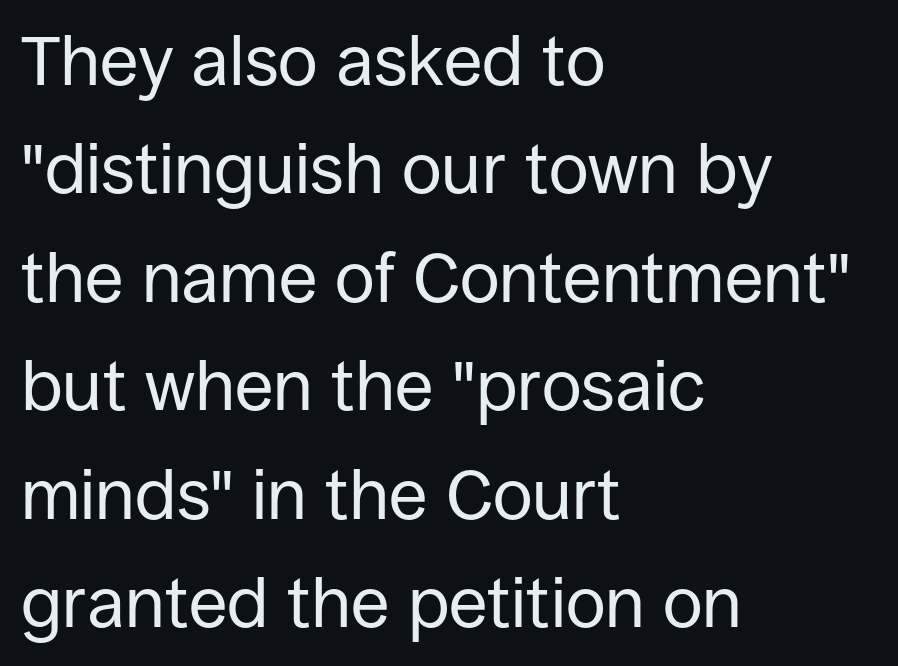
{"serif": "no", "italic": "no", "bold": "no", "weight": "regular", "width": "normal", "stroke_contrast": "low", "x_height": "large", "monospaced": "no", "underline": "no", "align": "left", "line_spacing": "normal", "line_spacing_ratio": 1.55, "letter_spacing": "normal", "letter_spacing_em": 0.0, "glyph_px": 70}
